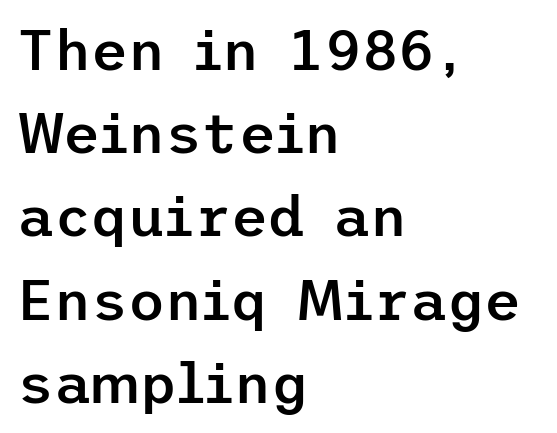
If you measured baseline to baseline, you'd find a middling distance. Look at the tracking — it's just the regular setting, nothing added. Quick note: not italic, upright. Are there feet on the stems? There aren't — it's a sans.
